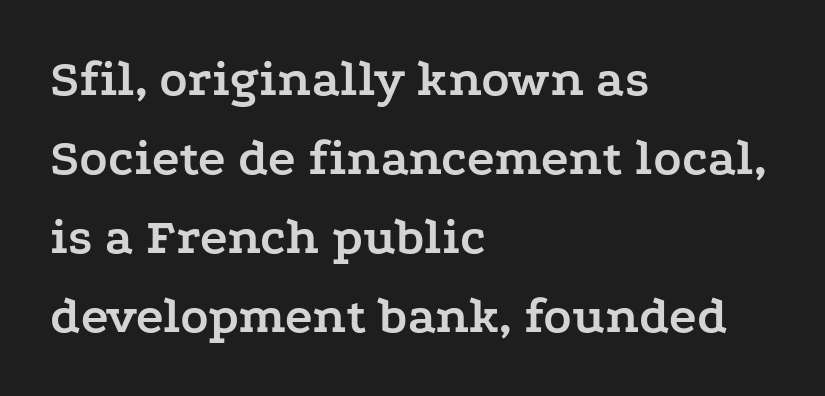
Lines of text with bare space underneath. No extra tracking has been applied to these lines. The typography opts for an upright posture over an oblique one. These lines stack with their left ends in a neat column.
